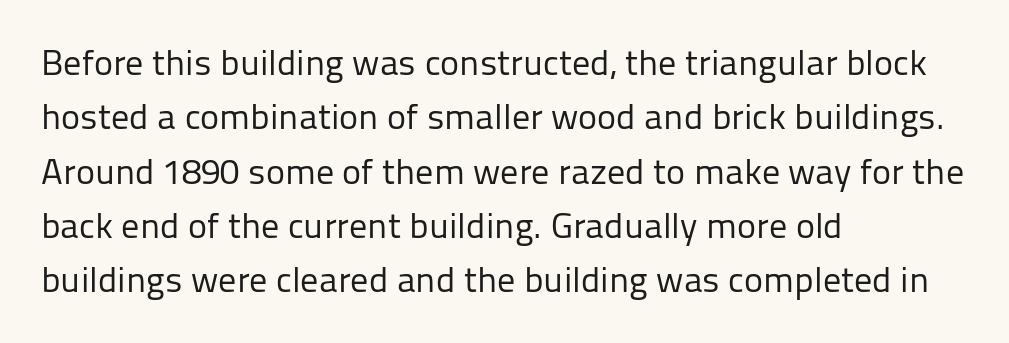
{"serif": "no", "italic": "no", "bold": "no", "weight": "regular", "width": "normal", "stroke_contrast": "low", "x_height": "medium", "monospaced": "no", "underline": "no", "align": "left", "line_spacing": "normal", "line_spacing_ratio": 1.51, "letter_spacing": "normal", "letter_spacing_em": 0.0, "glyph_px": 36}
